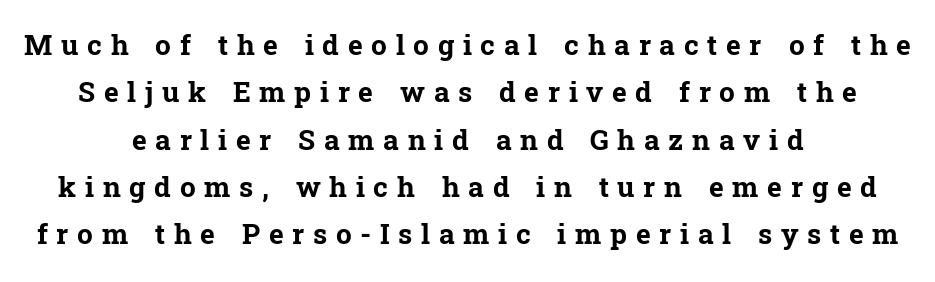
{"serif": "yes", "italic": "no", "bold": "yes", "weight": "bold", "width": "normal", "stroke_contrast": "low", "x_height": "medium", "monospaced": "no", "underline": "no", "align": "center", "line_spacing": "normal", "line_spacing_ratio": 1.69, "letter_spacing": "wide", "letter_spacing_em": 0.31, "glyph_px": 28}
